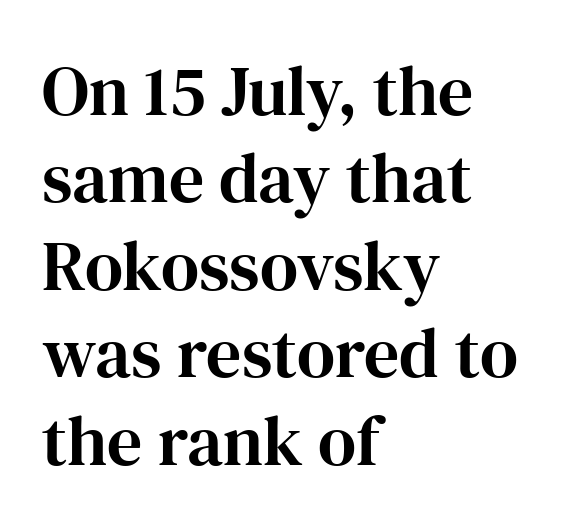
Q: Is the text italic (slanted)? A: No, it is upright.
Q: Is the typeface a serif or a sans-serif typeface? A: Serif.
Q: Is the text underlined? A: No.
Q: How is the paragraph aligned? A: Left-aligned.
Q: Is the spacing between letters normal or unusually wide? A: Normal.
Q: Is the spacing between lines tight, normal or loose? A: Normal.
Q: Width (condensed, normal, or wide)? A: Normal.
Q: Stroke contrast? A: High.
Q: x-height? A: Medium.
Q: Monospaced? A: No.
